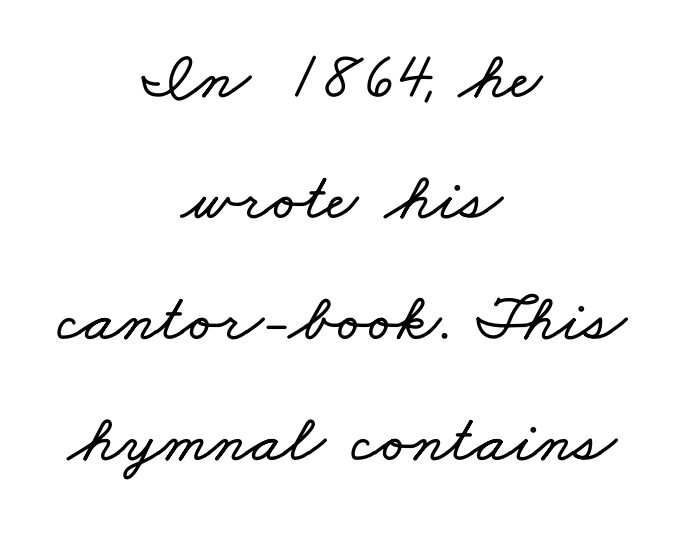
The image shows 68 px wide type; set centered, line spacing 1.78x, normal letter spacing, not underlined; low stroke contrast and a small x-height.
